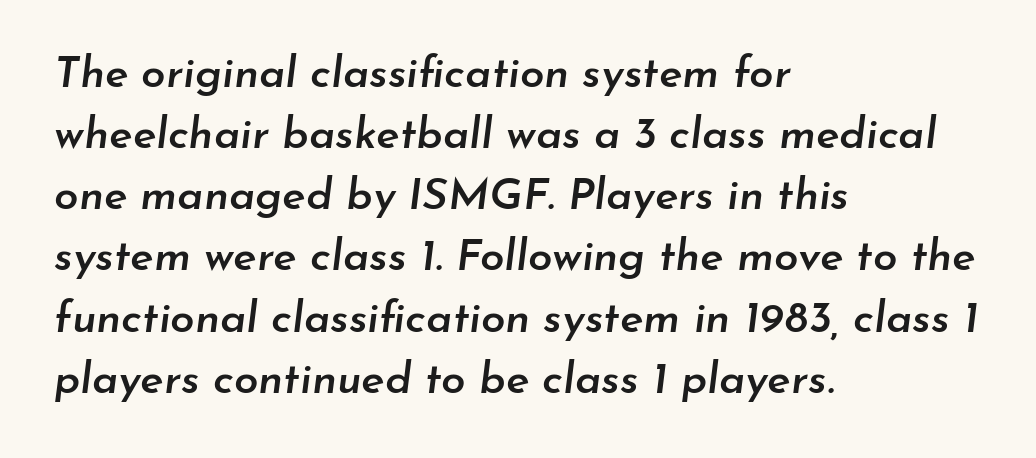
Q: Is the text bold? A: Semi-bold.
Q: Is the text italic (slanted)? A: Yes, it leans right by about 7 degrees.
Q: Is the text underlined? A: No.
Q: How is the paragraph aligned? A: Left-aligned.
Q: Is the spacing between letters normal or unusually wide? A: Normal.
Q: Is the spacing between lines tight, normal or loose? A: Normal.
Q: Width (condensed, normal, or wide)? A: Normal.
Q: Stroke contrast? A: Low.
Q: x-height? A: Small.
Q: Monospaced? A: No.
